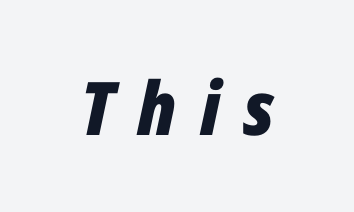
Q: Is the text bold? A: Yes.
Q: Is the text italic (slanted)? A: Yes, it leans right by about 12 degrees.
Q: Is the text underlined? A: No.
Q: Is the spacing between letters normal or unusually wide? A: Unusually wide.
Q: Width (condensed, normal, or wide)? A: Condensed.
Q: Stroke contrast? A: Low.
Q: x-height? A: Medium.
Q: Monospaced? A: No.
